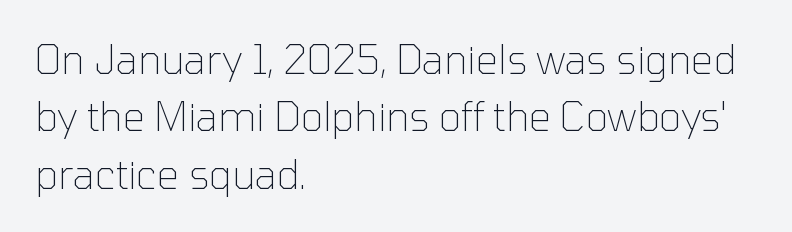
Each word holds together tightly as a unit, with standard inter-letter gaps. The letters advance in unequal steps, a hallmark of proportional type. A bare baseline throughout the passage. Whoever set this chose a conventional vertical rhythm. Alignment: flush left.
